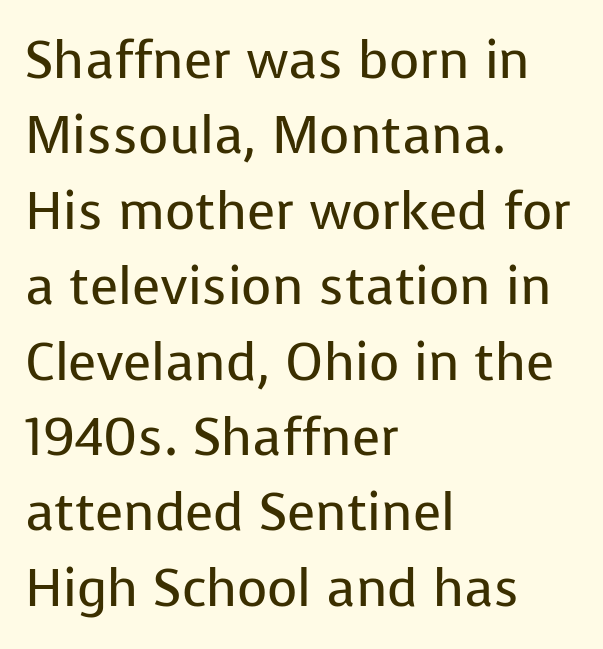
Bare-footed words on every line. The face used here is a sans, in the tradition of grotesques and geometrics. Casual observation: everything's shoved over to the left. Nope, not italic — everything's standing straight. Letter spacing: default.
